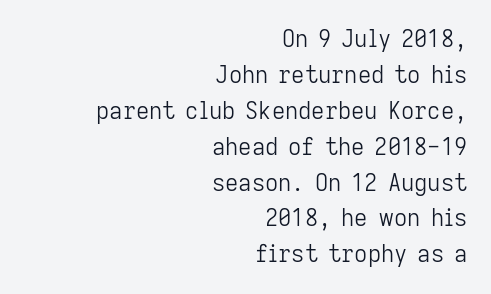
Q: Is the text bold? A: No.
Q: Is the text italic (slanted)? A: No, it is upright.
Q: Is the text underlined? A: No.
Q: How is the paragraph aligned? A: Right-aligned.
Q: Is the spacing between letters normal or unusually wide? A: Normal.
Q: Is the spacing between lines tight, normal or loose? A: Normal.
